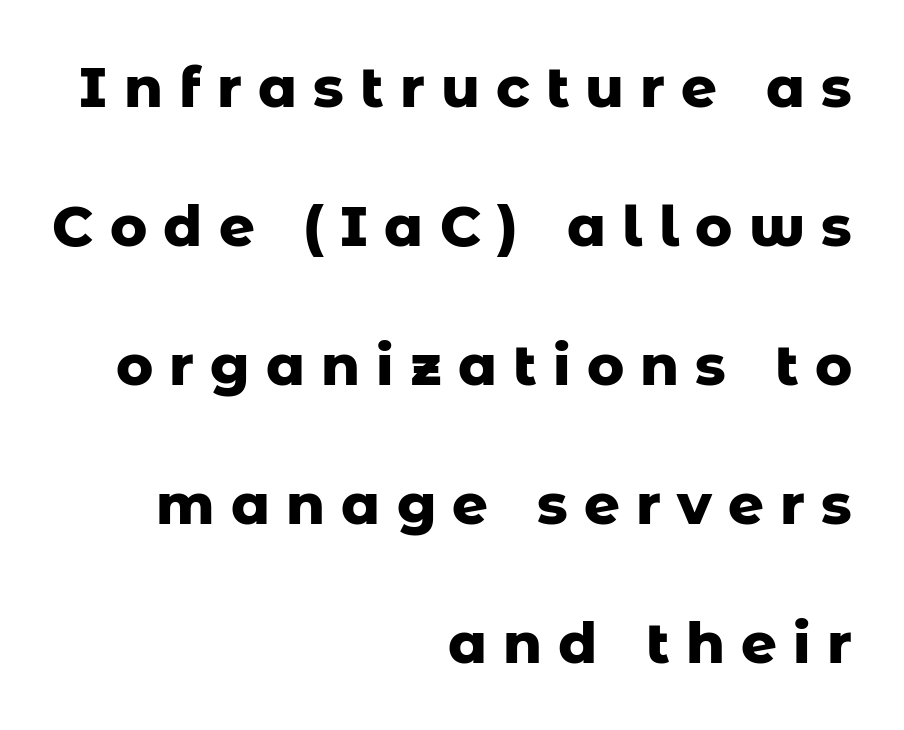
Compared with typical paragraphs, the rows here are farther apart. Weight check: bold — yes, fully. Glance below the letters and you will spot only blank space. A typesetter would call this proportional, since set widths differ per character. Loose tracking; the words dissolve into strings of separated letters.
